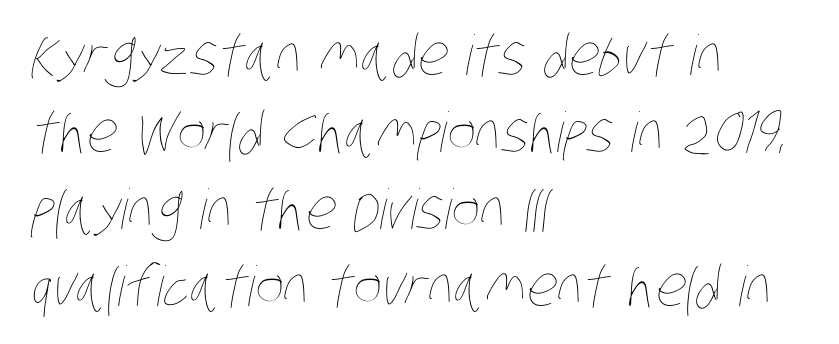
Q: Is the text bold? A: No.
Q: Is the text underlined? A: No.
Q: How is the paragraph aligned? A: Left-aligned.
Q: Is the spacing between letters normal or unusually wide? A: Normal.
Q: Is the spacing between lines tight, normal or loose? A: Normal.
Q: Width (condensed, normal, or wide)? A: Condensed.
Q: Stroke contrast? A: Low.
Q: x-height? A: Large.
Q: Monospaced? A: No.
